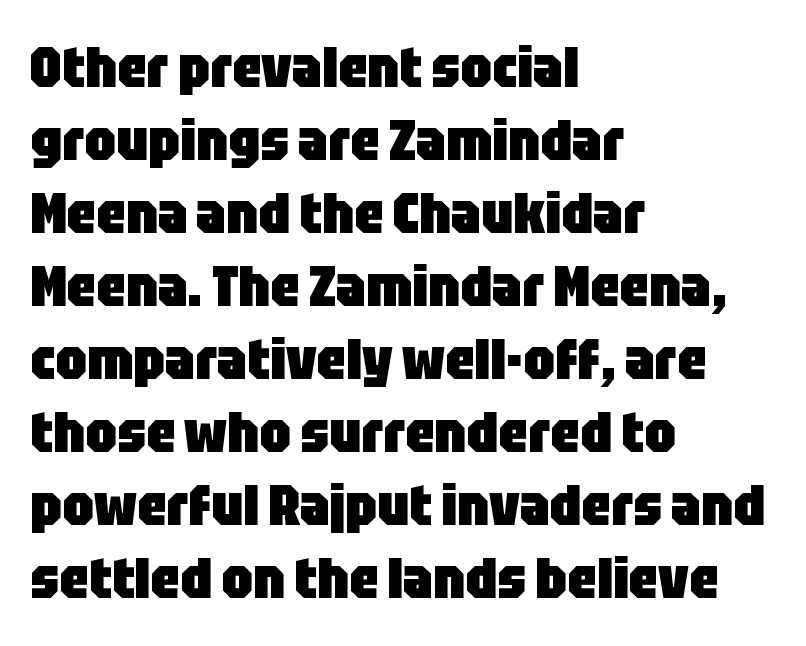
Q: Is the text bold? A: Yes.
Q: Is the text italic (slanted)? A: No, it is upright.
Q: Is the typeface a serif or a sans-serif typeface? A: Sans-serif.
Q: Is the text underlined? A: No.
Q: How is the paragraph aligned? A: Left-aligned.
Q: Is the spacing between letters normal or unusually wide? A: Normal.
Q: Is the spacing between lines tight, normal or loose? A: Normal.
Q: Width (condensed, normal, or wide)? A: Condensed.
Q: Stroke contrast? A: Low.
Q: x-height? A: Large.
Q: Monospaced? A: No.
